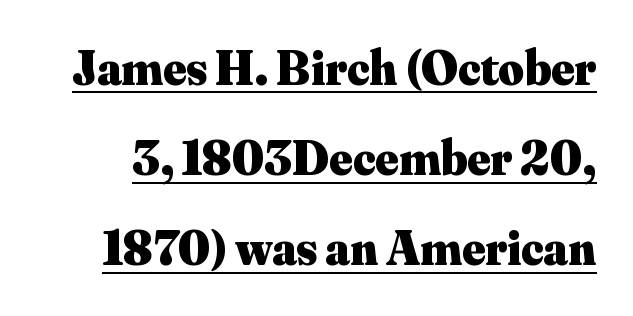
The image shows 49 px heavy serif type, upright; set line spacing 1.84x, normal letter spacing, underlined; medium stroke contrast and a small x-height.
